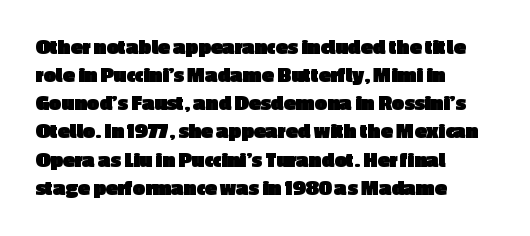
The passage is arranged the way most books set body copy — flush left. No word sits above an underline. Nobody touched the tracking dial on this one. Stroke thickness is high; the sample reads as a true bold.
